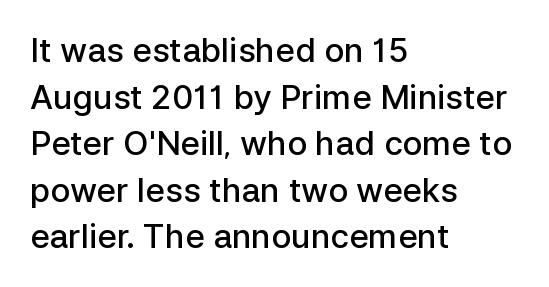
The image shows 33 px semibold sans-serif type, upright; set left-aligned, normal line spacing (1.41x), normal letter spacing, not underlined; low stroke contrast and a medium x-height.
